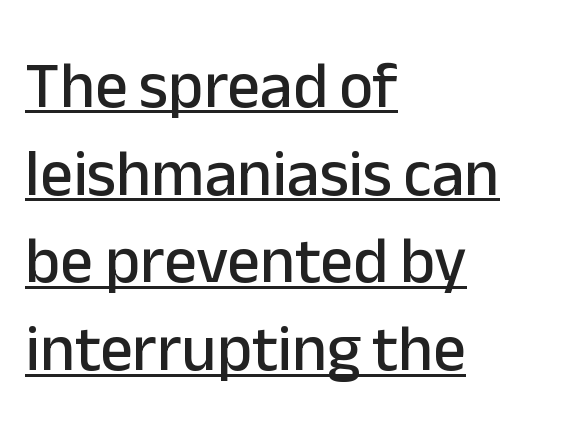
Students, note that the glyphs here touch the page at normal intervals. Compared with undecorated copy, this sample adds a rule below the words. A sans-serif font was chosen for this passage. Characters remain perfectly vertical along every line. In terms of leading, this rendering sits right in the middle.
